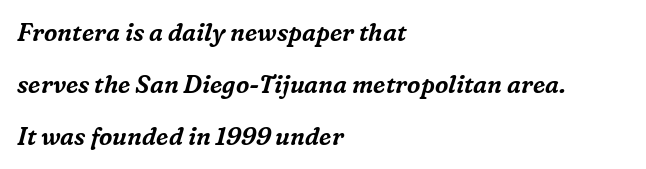
Check under the words: just untouched page. Alignment: flush left. Regarding leading, the lines here are spaced well apart. Here the glyphs are tracked normally, forming tight word shapes.
